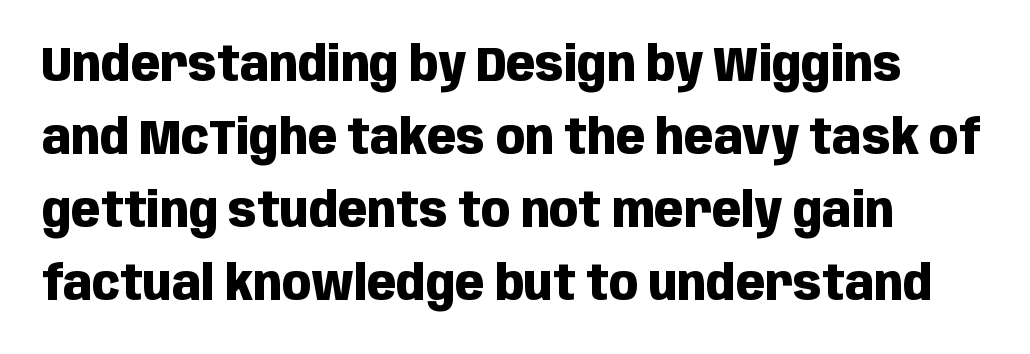
The image shows 48 px heavy, condensed sans-serif type, upright; set normal line spacing (1.52x), normal letter spacing, not underlined; low stroke contrast and a large x-height.
